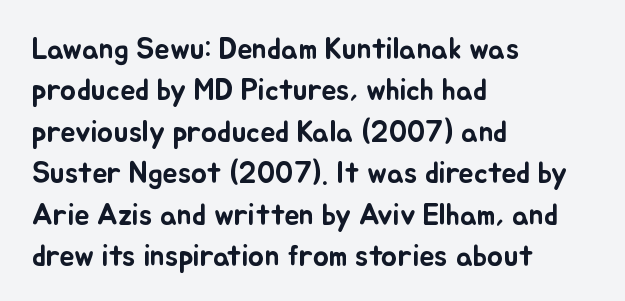
Anything drawn beneath the words? Only blank space. A typesetter would call this proportional, since set widths differ per character. The lines in this sample share a left origin and differ only in where they stop. Inter-character spacing is left at the font's built-in metrics.
